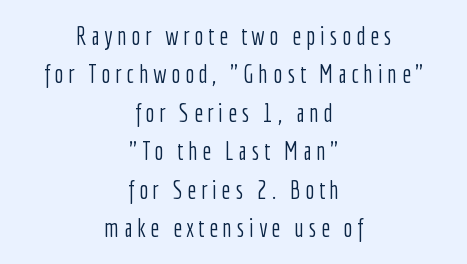
Nothing heavy about these letters — not bold at all. Only glyphs here, with clear space below each row. The line-height multiplier appears to be the usual default. The passage is arranged like a title page — every line centered.
